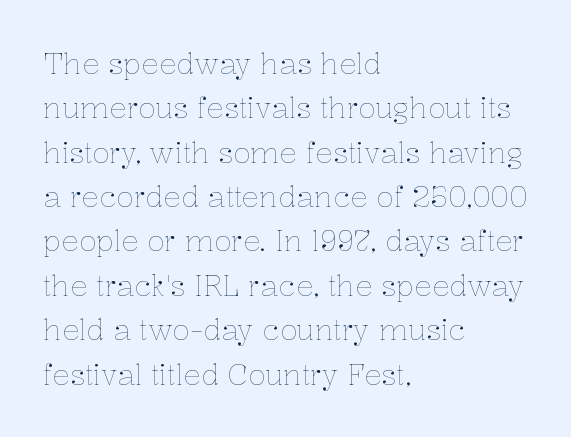
{"italic": "no", "bold": "no", "weight": "thin", "width": "normal", "stroke_contrast": "low", "x_height": "medium", "monospaced": "no", "underline": "no", "align": "left", "line_spacing": "normal", "line_spacing_ratio": 1.53, "letter_spacing": "normal", "letter_spacing_em": 0.0, "glyph_px": 29}
